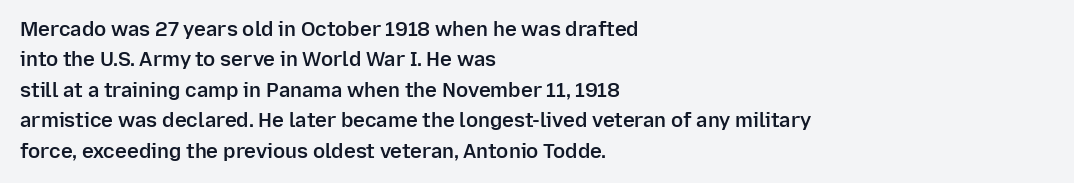
{"italic": "no", "bold": "semi", "underline": "no", "align": "left", "line_spacing": "normal", "line_spacing_ratio": 1.52, "letter_spacing": "normal", "letter_spacing_em": 0.0, "glyph_px": 20}
